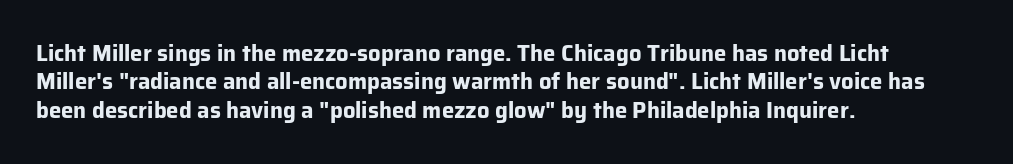
Q: Is the text bold? A: Yes.
Q: Is the text italic (slanted)? A: No, it is upright.
Q: Is the text underlined? A: No.
Q: How is the paragraph aligned? A: Left-aligned.
Q: Is the spacing between letters normal or unusually wide? A: Normal.
Q: Is the spacing between lines tight, normal or loose? A: Normal.
